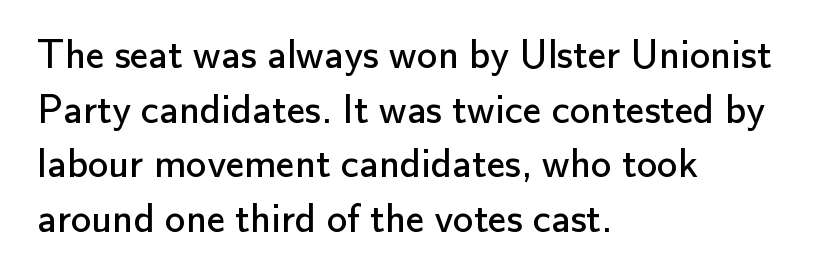
The typeface has the unassuming heft of standard copy or less. The passage shown is typed in a proportional face where columns would drift. Characters follow at the spacing the type designer built in. The typesetter chose a ragged-right arrangement here. Regarding leading, the lines here are spaced in the standard way.
